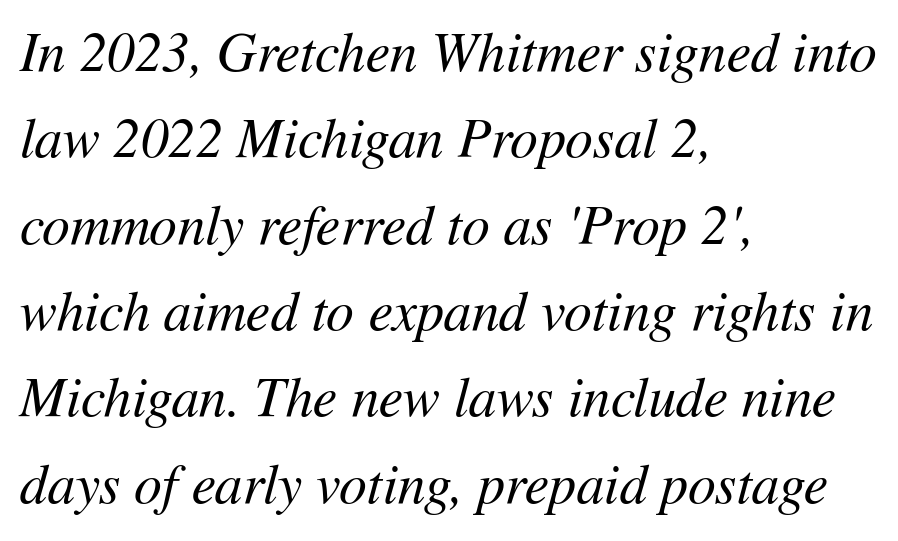
Descender tails drop into unmarked territory. The typesetting does not lean heavy: it is not bold. Here the glyphs are tracked normally, forming tight word shapes. Tall strokes in this sample are angled rather than plumb.
